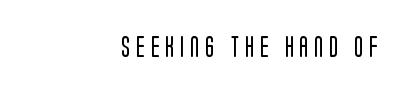
{"italic": "no", "bold": "no", "underline": "no", "letter_spacing": "wide", "letter_spacing_em": 0.28, "glyph_px": 21}
